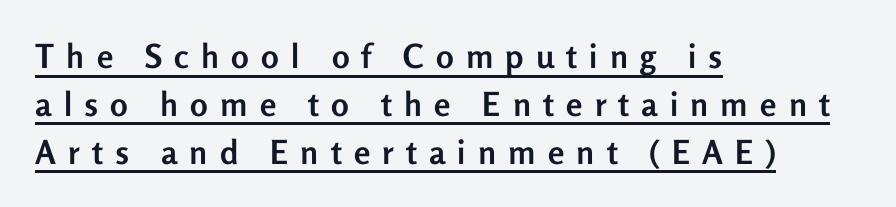
{"serif": "no", "italic": "no", "bold": "yes", "weight": "semibold", "width": "normal", "stroke_contrast": "low", "x_height": "medium", "monospaced": "no", "underline": "yes", "align": "left", "line_spacing": "normal", "line_spacing_ratio": 1.45, "letter_spacing": "wide", "letter_spacing_em": 0.37, "glyph_px": 33}
